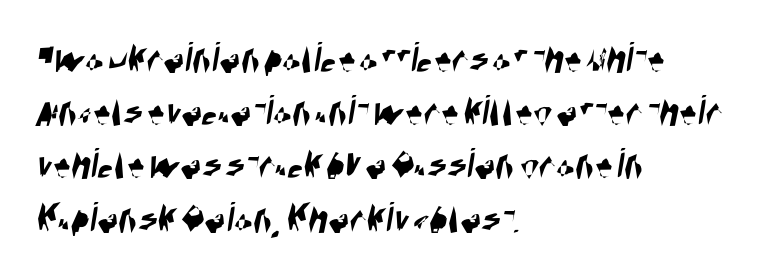
The image shows 44 px condensed sans-serif type; set left-aligned, line spacing 1.21x, normal letter spacing, not underlined; high stroke contrast and a large x-height.
